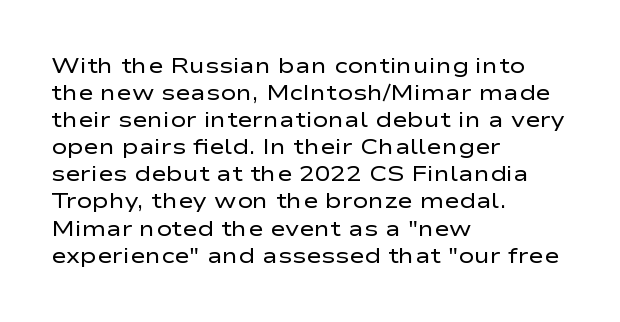
The passage shown is not underscored anywhere. Summary of vertical rhythm: regular, with standard interline spacing. The rag falls on the right side of this text block. Notice how the stems are strictly vertical — no italics here. Vertical stems look standard width or narrower in stroke.
